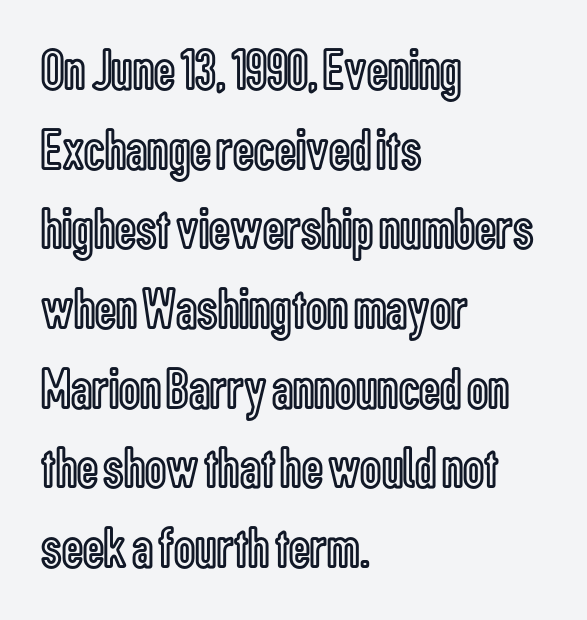
{"italic": "no", "width": "condensed", "x_height": "medium", "monospaced": "no", "underline": "no", "align": "left", "line_spacing": "normal", "line_spacing_ratio": 1.35, "letter_spacing": "normal", "letter_spacing_em": 0.0, "glyph_px": 59}
